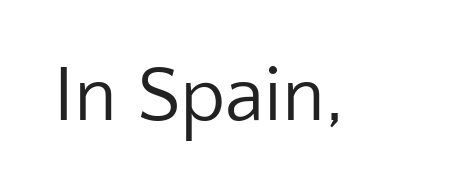
{"serif": "no", "italic": "no", "bold": "no", "weight": "regular", "width": "normal", "stroke_contrast": "low", "x_height": "medium", "monospaced": "no", "underline": "no", "letter_spacing": "normal", "letter_spacing_em": 0.0, "glyph_px": 79}
